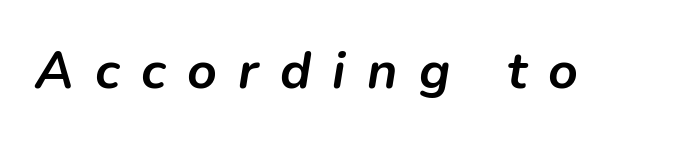
{"italic": "yes", "lean": "right", "slant_degrees": 9, "bold": "yes", "weight": "semibold", "width": "normal", "stroke_contrast": "low", "x_height": "medium", "monospaced": "no", "underline": "no", "letter_spacing": "wide", "letter_spacing_em": 0.41, "glyph_px": 52}
